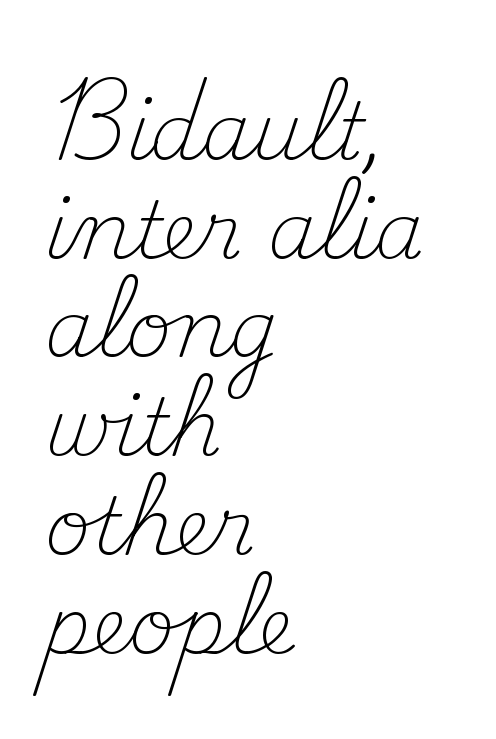
The compositor pushed each line to the left boundary. The rendering shows small feet on the letterforms — a serif design. The zone under the glyphs is completely vacant. Heft: none added — not bold. This rendering leaves character spacing at its baseline value.
